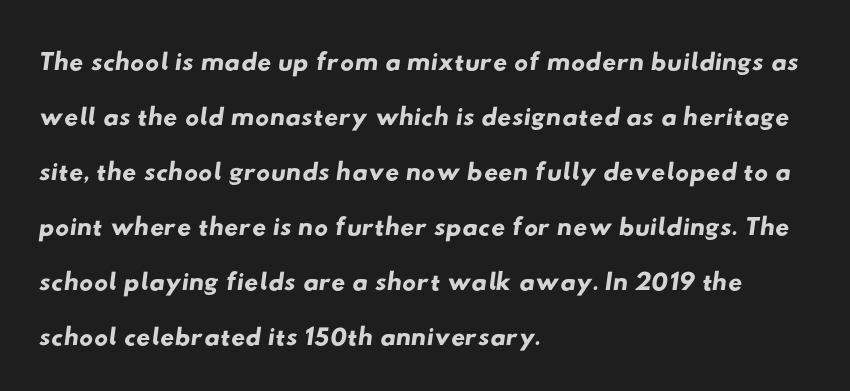
The image shows 39 px wide sans-serif type; set left-aligned, normal line spacing (1.41x), normal letter spacing, not underlined; low stroke contrast and a small x-height.
